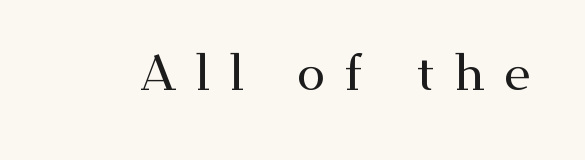
You can tell from the footed stems that serif type was used. Someone cranked the tracking dial way up on this one. Is there any slant? The stems are plumb. Type without underlining.
